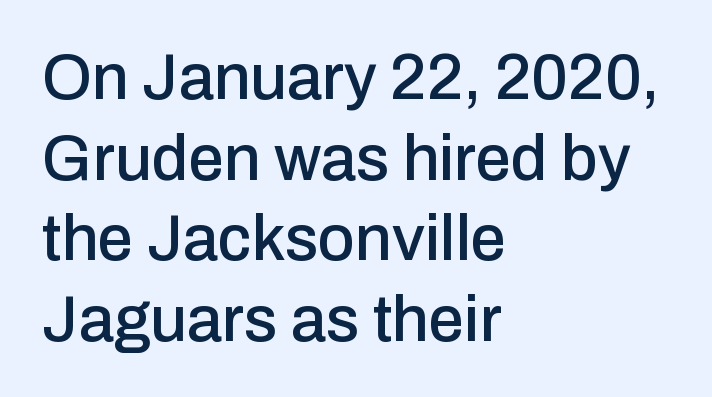
Q: Is the text italic (slanted)? A: No, it is upright.
Q: Is the typeface a serif or a sans-serif typeface? A: Sans-serif.
Q: Is the text underlined? A: No.
Q: How is the paragraph aligned? A: Left-aligned.
Q: Is the spacing between letters normal or unusually wide? A: Normal.
Q: Is the spacing between lines tight, normal or loose? A: Normal.
Q: Width (condensed, normal, or wide)? A: Normal.
Q: Stroke contrast? A: Low.
Q: x-height? A: Medium.
Q: Monospaced? A: No.
